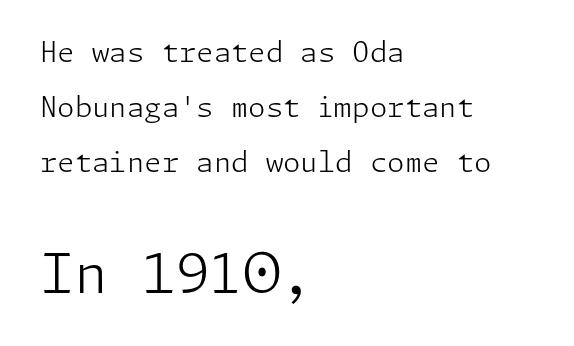
{"serif": "no", "italic": "no", "bold": "no", "weight": "light", "width": "normal", "stroke_contrast": "low", "x_height": "medium", "underline": "no", "align": "left", "line_spacing": "loose", "line_spacing_ratio": 1.97, "letter_spacing": "normal", "letter_spacing_em": 0.0, "larger_block": "second", "size_ratio": 1.96, "glyph_px": 55}
